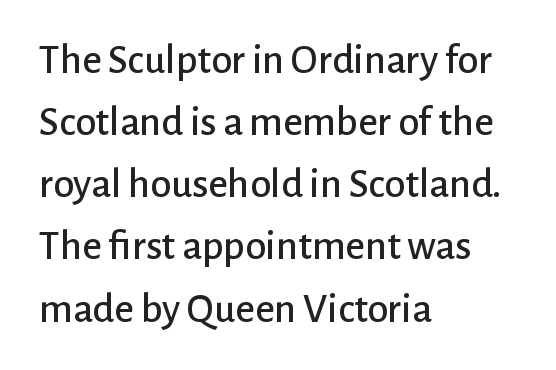
The image shows 42 px sans-serif type, upright; set left-aligned, normal line spacing (1.48x), normal letter spacing, not underlined; low stroke contrast and a medium x-height.
